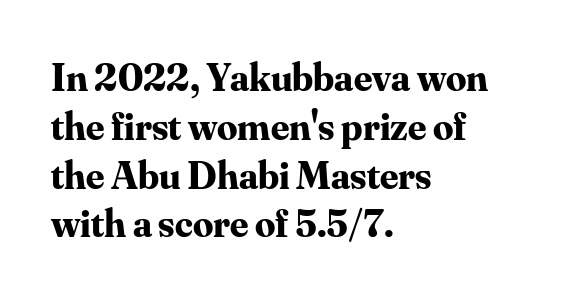
{"serif": "yes", "italic": "no", "bold": "yes", "weight": "bold", "width": "normal", "stroke_contrast": "medium", "x_height": "small", "monospaced": "no", "underline": "no", "align": "left", "line_spacing_ratio": 1.22, "letter_spacing": "normal", "letter_spacing_em": 0.0, "glyph_px": 40}
